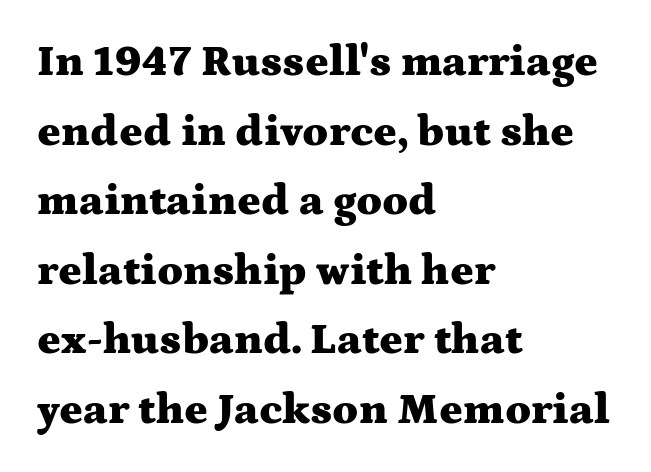
Descenders are the only things crossing below the line. These lines stack with their left ends in a neat column. Does the weight exceed regular? Yes, all the way to bold. You could not count columns in this text — the font is proportionally spaced. Compared with typical paragraphs, the rows here are spaced about the same. Vertical strokes here are truly vertical.
